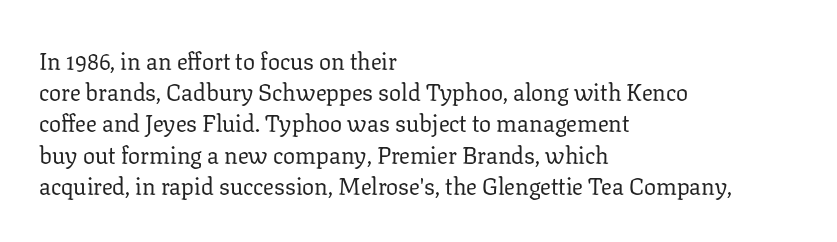
The ragged edge is on the right, which tells us the setting is flush left. The passage shown is not underscored anywhere. These lines were composed using upright roman letters. This sample uses plain, unmodified letter spacing. Reading down the column, the eye jumps a familiar distance to each next line.
